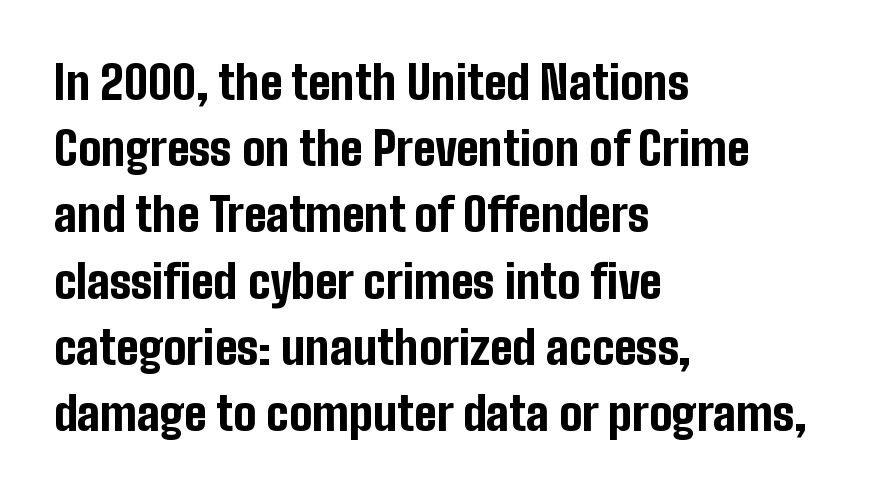
{"serif": "no", "italic": "no", "bold": "yes", "weight": "bold", "width": "condensed", "stroke_contrast": "low", "x_height": "medium", "monospaced": "no", "underline": "no", "align": "left", "line_spacing": "normal", "line_spacing_ratio": 1.44, "letter_spacing": "normal", "letter_spacing_em": 0.0, "glyph_px": 46}
